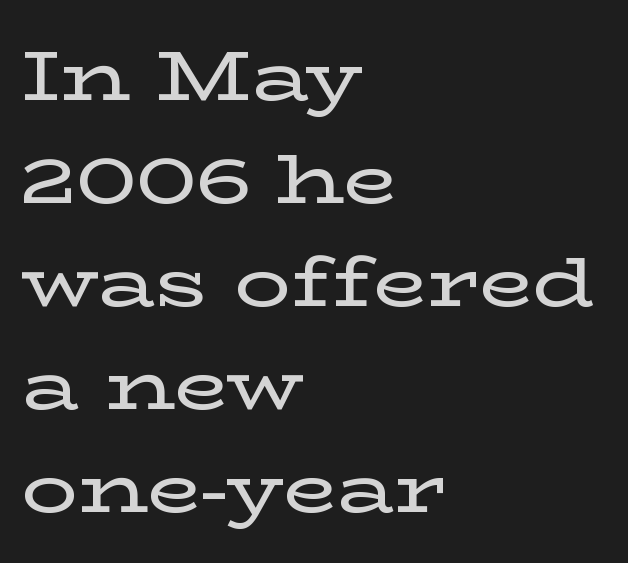
The image shows 70 px wide serif type, upright; set left-aligned, normal line spacing (1.47x), normal letter spacing, not underlined; low stroke contrast and a medium x-height.
